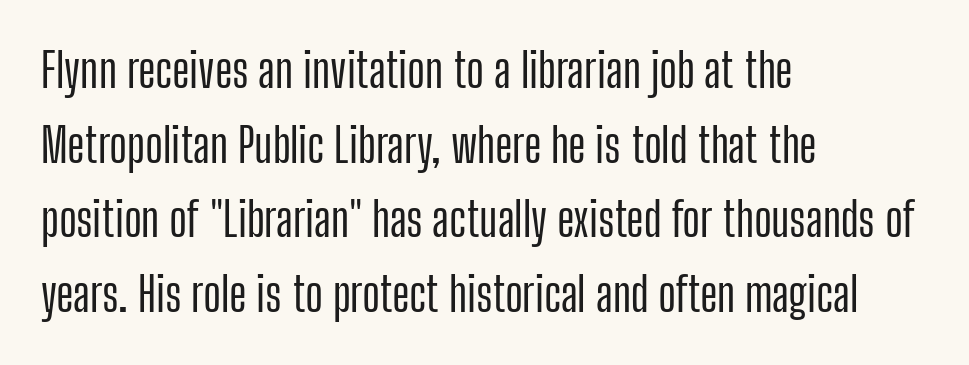
Q: Is the text italic (slanted)? A: No, it is upright.
Q: Is the typeface a serif or a sans-serif typeface? A: Sans-serif.
Q: Is the text underlined? A: No.
Q: How is the paragraph aligned? A: Left-aligned.
Q: Is the spacing between letters normal or unusually wide? A: Normal.
Q: Is the spacing between lines tight, normal or loose? A: Normal.
Q: Width (condensed, normal, or wide)? A: Condensed.
Q: Stroke contrast? A: Low.
Q: x-height? A: Medium.
Q: Monospaced? A: No.
